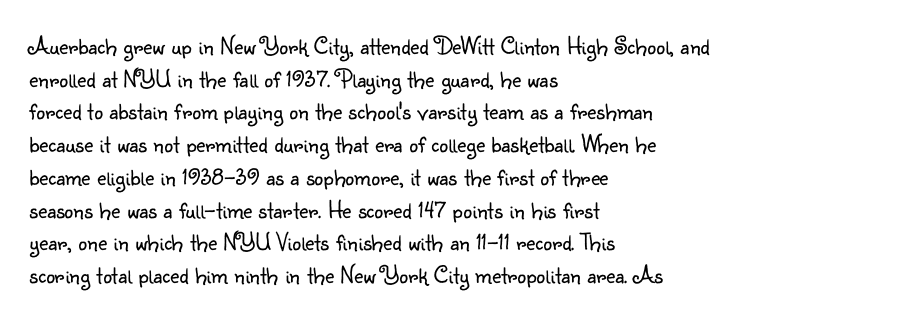
{"italic": "no", "bold": "no", "underline": "no", "align": "left", "line_spacing": "normal", "line_spacing_ratio": 1.31, "letter_spacing": "normal", "letter_spacing_em": 0.0, "glyph_px": 25}
